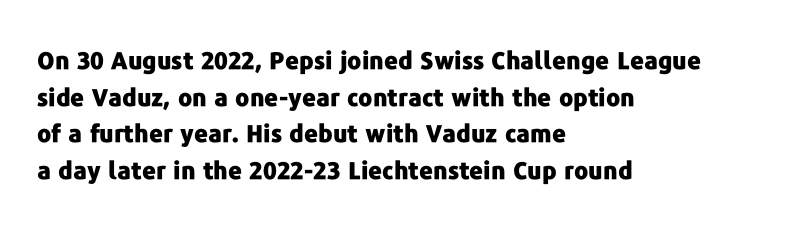
{"italic": "no", "bold": "yes", "underline": "no", "align": "left", "line_spacing": "normal", "line_spacing_ratio": 1.53, "letter_spacing": "normal", "letter_spacing_em": 0.0, "glyph_px": 24}
